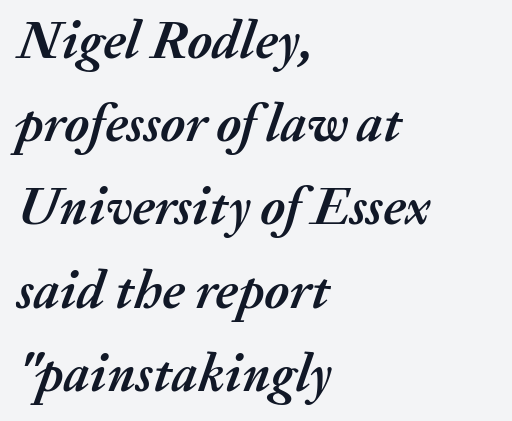
The image shows 53 px semibold type, italic (leaning right); set left-aligned, normal line spacing (1.57x), normal letter spacing, not underlined; medium stroke contrast and a medium x-height.
